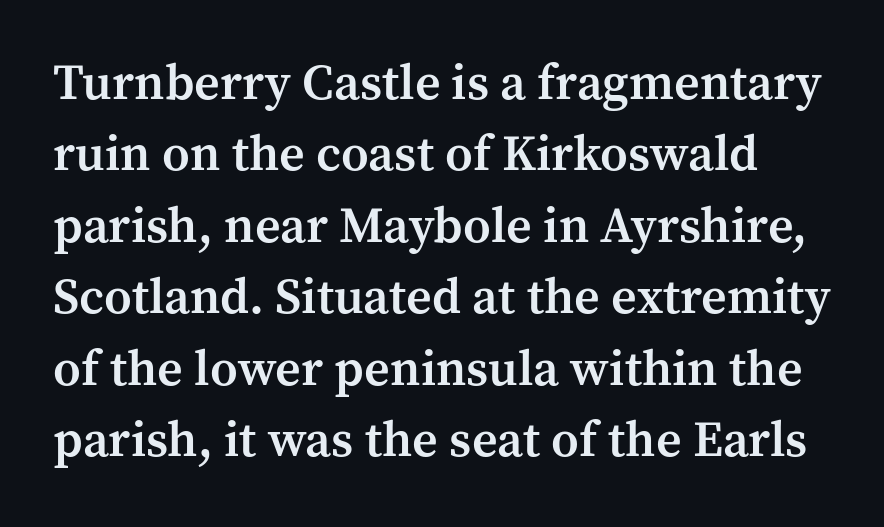
Proportional: the letters do not fall into vertical columns. The face used here is a semibold: visibly heavier than regular, lighter than bold. There is no visible air inserted between adjacent glyphs. Letterform terminals end in serifs throughout the passage.
